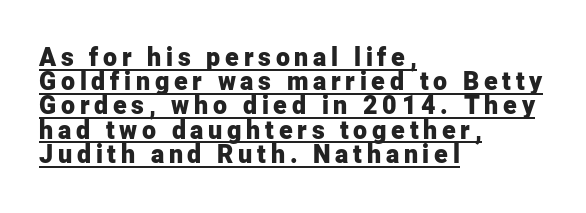
The image shows 25 px bold type, upright; set left-aligned, tight line spacing (0.97x), underlined.
